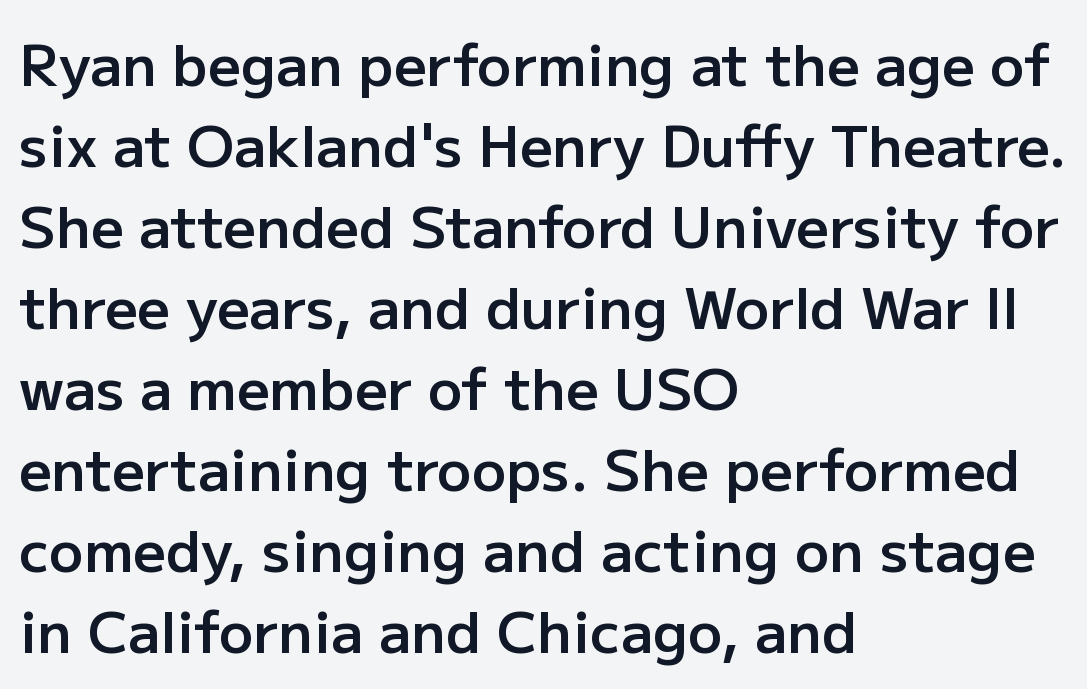
These lines keep a tight, regular rhythm from letter to letter. These lines are rendered in a variable-pitch font. The lettering holds an erect, upright posture throughout. The baseline area is clear. This rendering employs a face without finishing strokes, i.e., a sans-serif.
